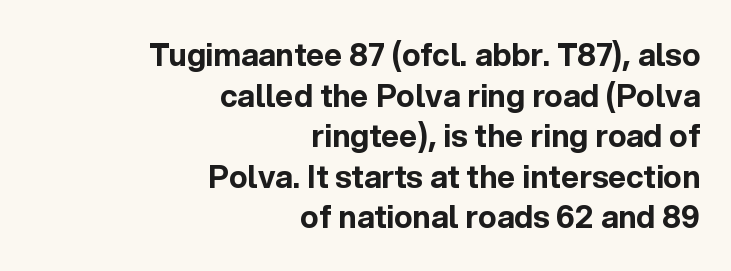
{"serif": "no", "italic": "no", "bold": "yes", "weight": "bold", "width": "normal", "x_height": "medium", "monospaced": "no", "underline": "no", "align": "right", "line_spacing": "normal", "line_spacing_ratio": 1.31, "letter_spacing": "normal", "letter_spacing_em": 0.0, "glyph_px": 31}
